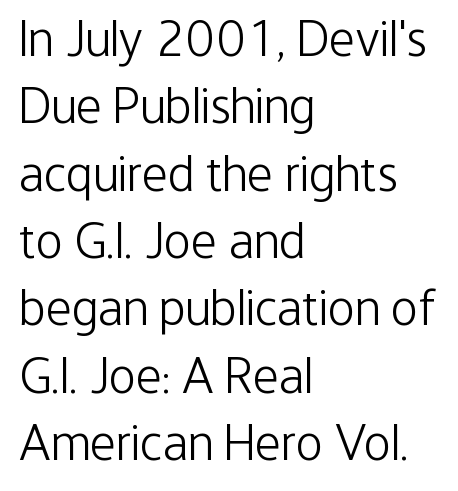
Q: Is the text bold? A: No.
Q: Is the text italic (slanted)? A: No, it is upright.
Q: Is the typeface a serif or a sans-serif typeface? A: Sans-serif.
Q: Is the text underlined? A: No.
Q: How is the paragraph aligned? A: Left-aligned.
Q: Is the spacing between letters normal or unusually wide? A: Normal.
Q: Is the spacing between lines tight, normal or loose? A: Normal.
Q: Width (condensed, normal, or wide)? A: Condensed.
Q: Stroke contrast? A: Low.
Q: x-height? A: Medium.
Q: Monospaced? A: No.
